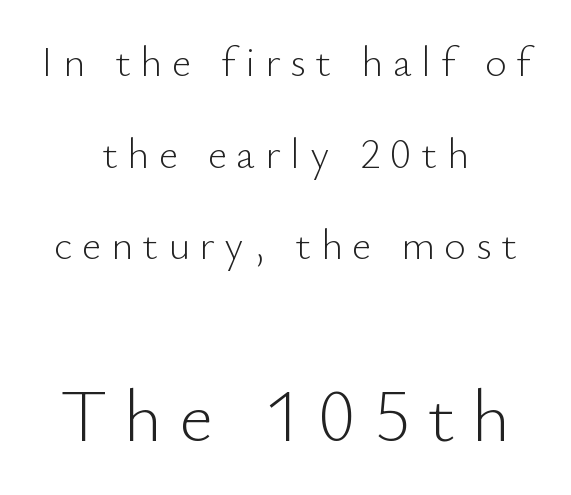
Q: Is the text bold? A: No.
Q: Is the text italic (slanted)? A: No, it is upright.
Q: Is the typeface a serif or a sans-serif typeface? A: Sans-serif.
Q: Is the text underlined? A: No.
Q: How is the paragraph aligned? A: Centered.
Q: Is the spacing between letters normal or unusually wide? A: Unusually wide.
Q: Is the spacing between lines tight, normal or loose? A: Loose.
Q: Which block of text is set in a larger size, the first (top) or the second (bottom)? A: The second (bottom) one.
Q: Width (condensed, normal, or wide)? A: Normal.
Q: Stroke contrast? A: Low.
Q: x-height? A: Small.
Q: Monospaced? A: No.
